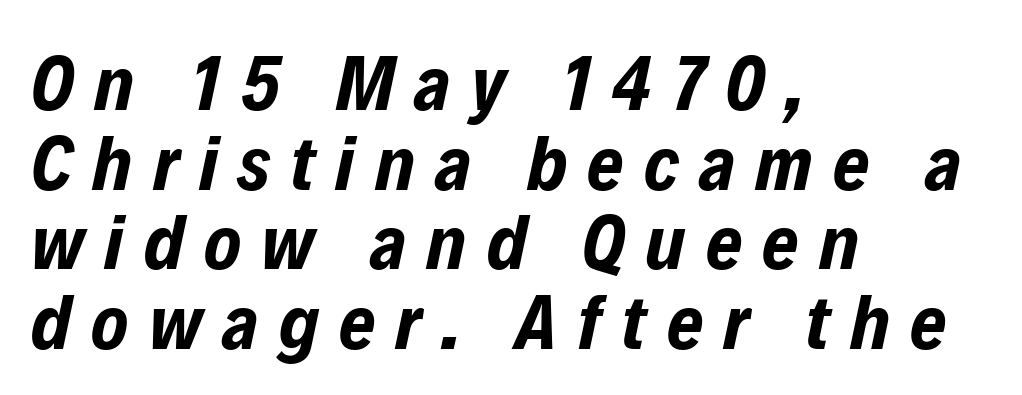
Q: Is the text bold? A: Yes.
Q: Is the text italic (slanted)? A: Yes, it leans right by about 12 degrees.
Q: Is the text underlined? A: No.
Q: How is the paragraph aligned? A: Left-aligned.
Q: Is the spacing between letters normal or unusually wide? A: Unusually wide.
Q: Is the spacing between lines tight, normal or loose? A: Tight.
Q: Width (condensed, normal, or wide)? A: Condensed.
Q: Stroke contrast? A: Low.
Q: x-height? A: Medium.
Q: Monospaced? A: No.
